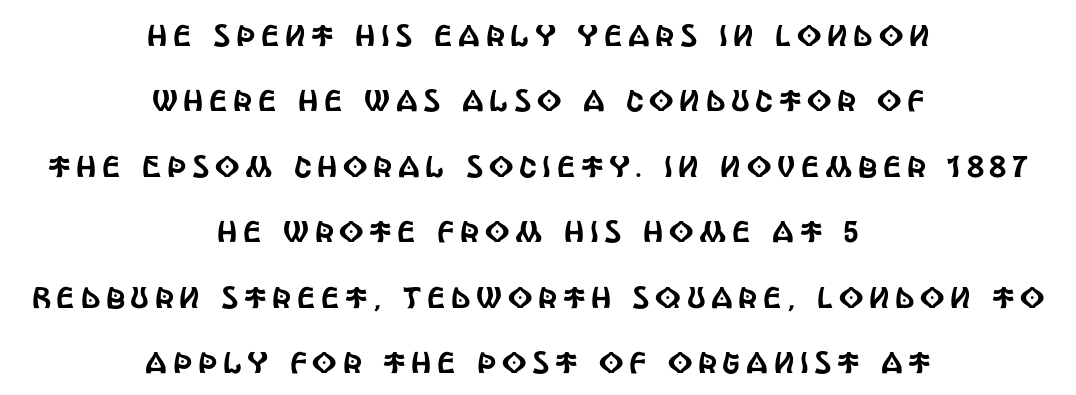
The image shows 30 px condensed sans-serif type, upright; set centered, loose line spacing (2.18x), not underlined; a large x-height.
